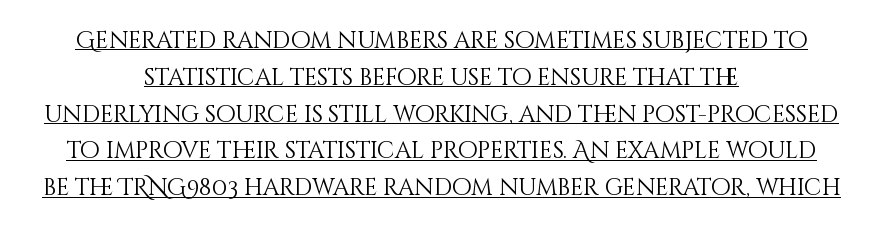
The image shows 23 px text type, upright; set centered, normal line spacing (1.6x), normal letter spacing, underlined.
